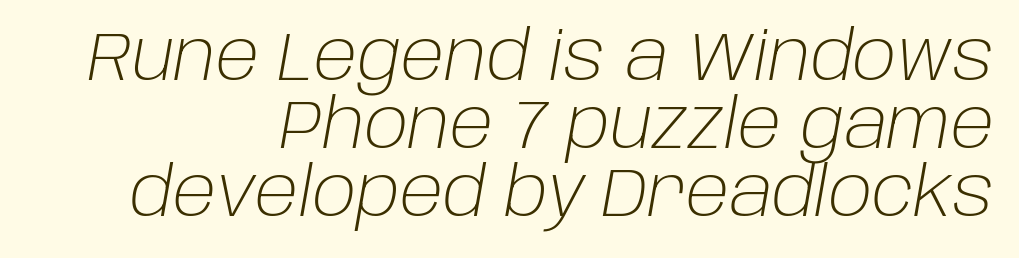
The image shows 68 px light type, italic (leaning right); set right-aligned, tight line spacing (1.0x), normal letter spacing, not underlined; low stroke contrast and a large x-height.
